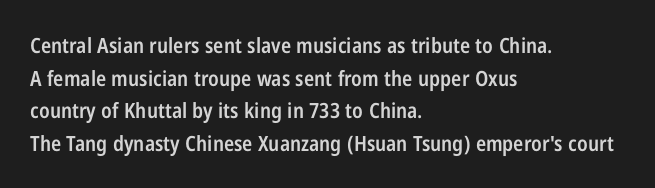
Q: Is the text bold? A: Semi-bold.
Q: Is the text italic (slanted)? A: No, it is upright.
Q: Is the text underlined? A: No.
Q: How is the paragraph aligned? A: Left-aligned.
Q: Is the spacing between letters normal or unusually wide? A: Normal.
Q: Is the spacing between lines tight, normal or loose? A: Normal.
